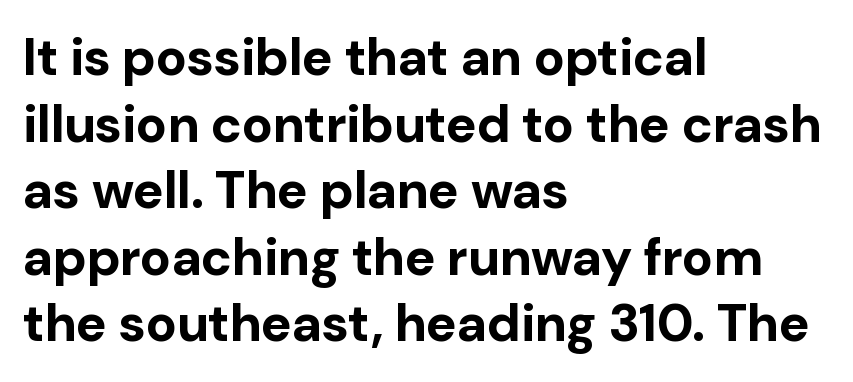
Q: Is the text bold? A: Yes.
Q: Is the text italic (slanted)? A: No, it is upright.
Q: Is the typeface a serif or a sans-serif typeface? A: Sans-serif.
Q: Is the text underlined? A: No.
Q: How is the paragraph aligned? A: Left-aligned.
Q: Is the spacing between letters normal or unusually wide? A: Normal.
Q: Is the spacing between lines tight, normal or loose? A: Normal.
Q: Width (condensed, normal, or wide)? A: Normal.
Q: Stroke contrast? A: Low.
Q: x-height? A: Medium.
Q: Monospaced? A: No.
